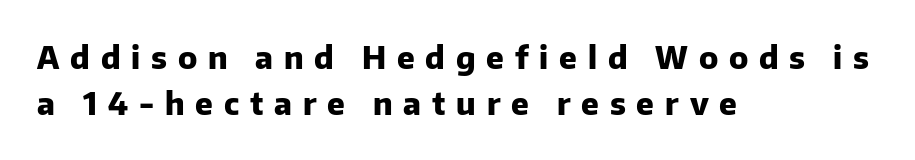
{"serif": "no", "italic": "no", "bold": "yes", "weight": "heavy", "width": "normal", "stroke_contrast": "low", "x_height": "medium", "monospaced": "no", "underline": "no", "align": "left", "line_spacing": "normal", "line_spacing_ratio": 1.5, "letter_spacing": "wide", "letter_spacing_em": 0.35, "glyph_px": 31}
